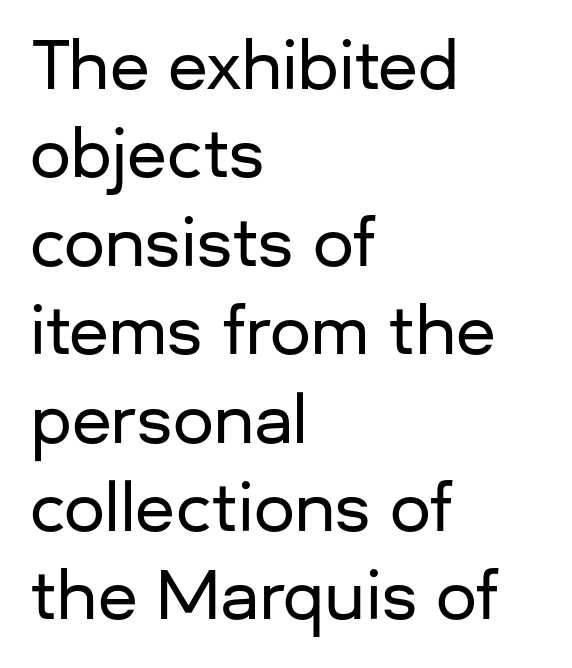
Inter-character spacing is left at the font's built-in metrics. The lines in this sample share a left origin and differ only in where they stop. A roman cut, with each character standing at attention. The rendering shows plain stroke endings on the letterforms — a sans-serif design. Type without underlining.
